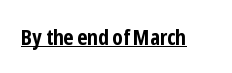
Q: Is the text bold? A: Yes.
Q: Is the text italic (slanted)? A: No, it is upright.
Q: Is the text underlined? A: Yes.
Q: Is the spacing between letters normal or unusually wide? A: Normal.
